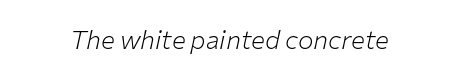
The image shows 26 px text type, italic (leaning right); set normal letter spacing, not underlined.
